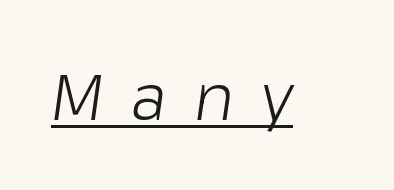
Looking at the ascenders, they clearly lean. Compared with undecorated copy, this sample adds a rule below the words. These lines are rendered in a variable-pitch font. Students, note that the glyphs here are deliberately spaced far apart. Think standard paragraph weight, or any step lighter than that.
